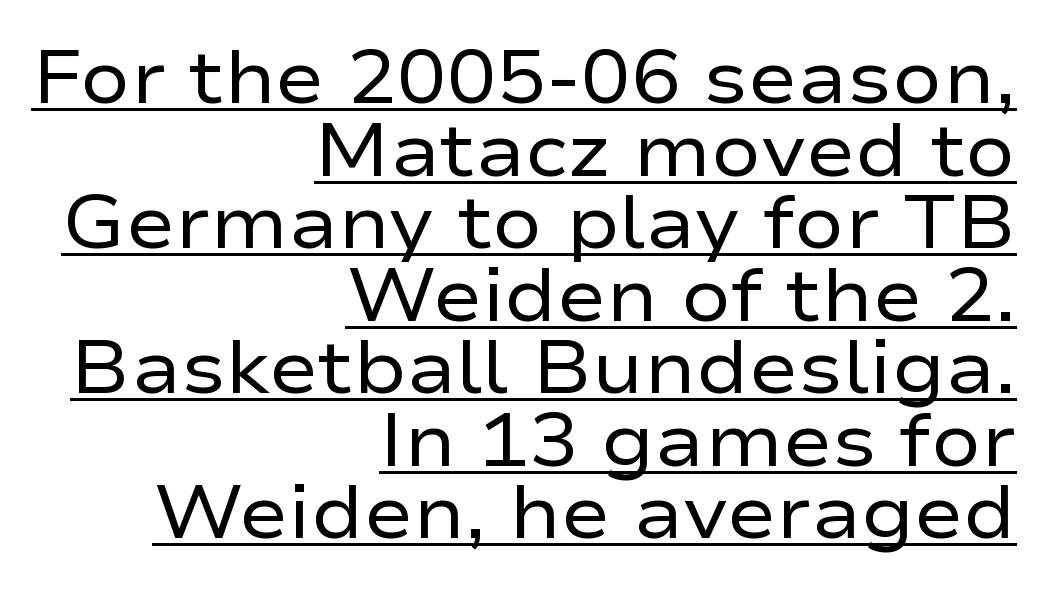
Horizontal alignment here is rightward, an uncommon choice for prose. Is the stroke heavy? The answer is a plain regular-or-lighter. If you measured baseline to baseline, you'd find a short distance. Is this a sans? Yes — the strokes have no serifs. These characters rest on top of a visible drawn line.
